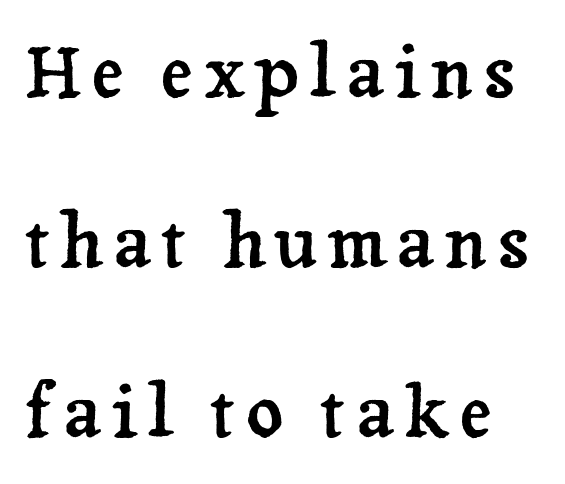
Q: Is the text italic (slanted)? A: No, it is upright.
Q: Is the typeface a serif or a sans-serif typeface? A: Serif.
Q: Is the text underlined? A: No.
Q: Is the spacing between lines tight, normal or loose? A: Loose.
Q: Width (condensed, normal, or wide)? A: Normal.
Q: Stroke contrast? A: Low.
Q: x-height? A: Medium.
Q: Monospaced? A: No.
